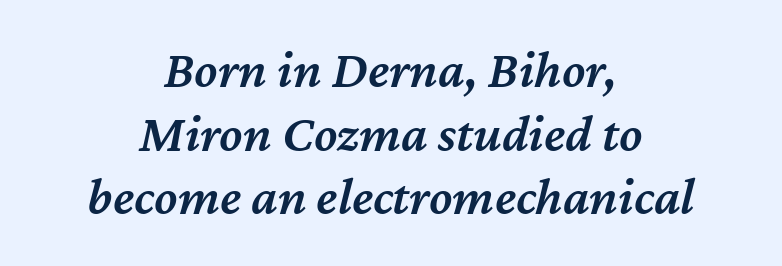
The image shows 53 px semibold type, italic (leaning right); set centered, line spacing 1.2x, normal letter spacing, not underlined; medium stroke contrast and a medium x-height.
